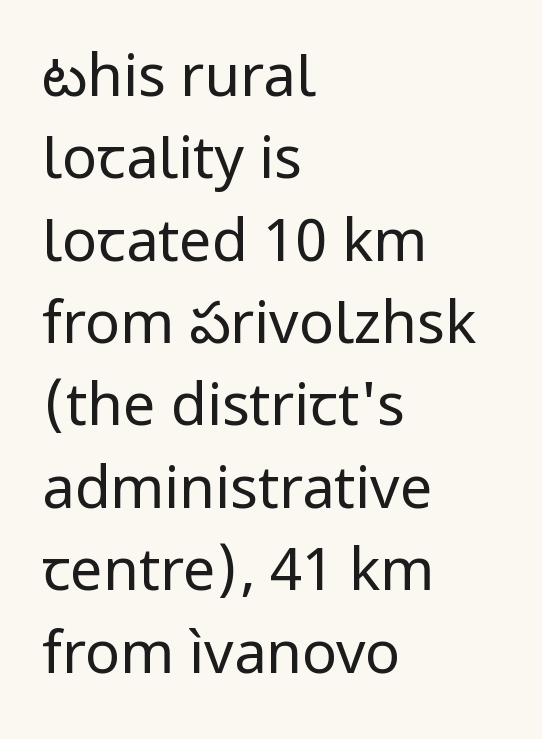
The image shows 58 px regular-weight sans-serif type, upright; set left-aligned, normal line spacing (1.42x), normal letter spacing, not underlined; low stroke contrast and a medium x-height.
